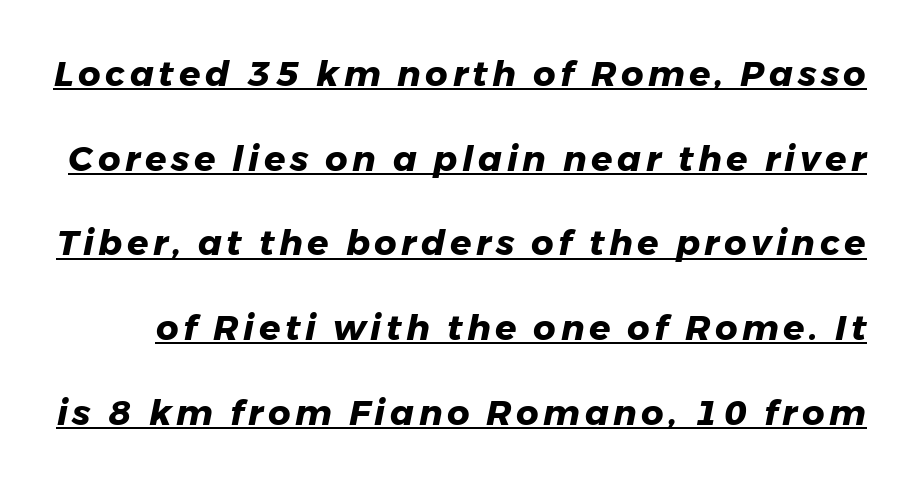
{"italic": "yes", "lean": "right", "slant_degrees": 11, "bold": "yes", "weight": "heavy", "width": "normal", "stroke_contrast": "low", "x_height": "medium", "monospaced": "no", "underline": "yes", "line_spacing": "loose", "line_spacing_ratio": 2.42, "glyph_px": 35}
